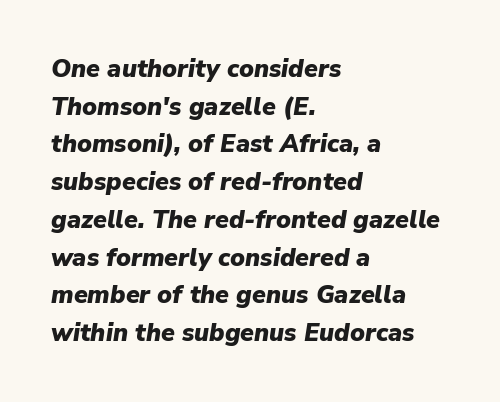
Look at the tracking — it's just the regular setting, nothing added. A full-strength bold gives these letters their thick strokes. The lines in this sample share a left origin and differ only in where they stop. The face used here has a pronounced slope to its letters.
